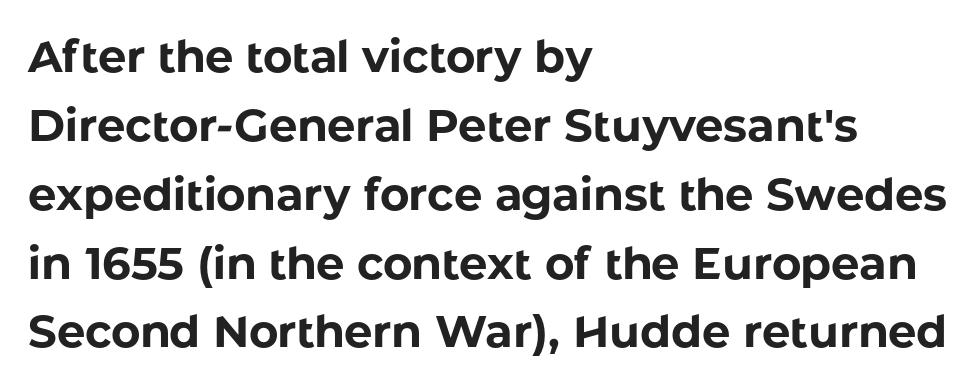
The image shows 45 px bold sans-serif type, upright; set left-aligned, normal line spacing (1.53x), normal letter spacing, not underlined; low stroke contrast and a medium x-height.
